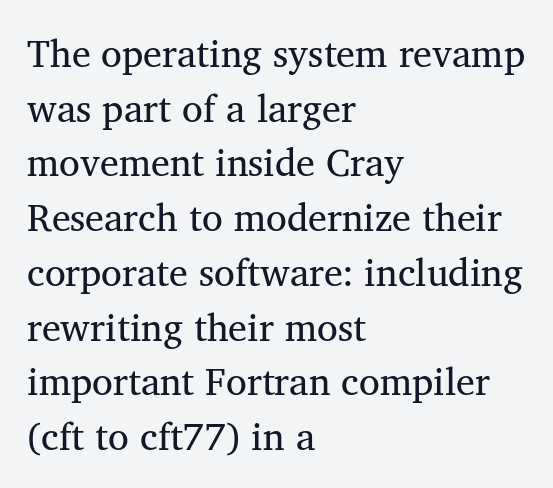
{"serif": "yes", "bold": "no", "weight": "regular", "width": "normal", "stroke_contrast": "medium", "x_height": "medium", "monospaced": "no", "underline": "no", "align": "left", "line_spacing": "normal", "line_spacing_ratio": 1.44, "letter_spacing": "normal", "letter_spacing_em": 0.0, "glyph_px": 38}
